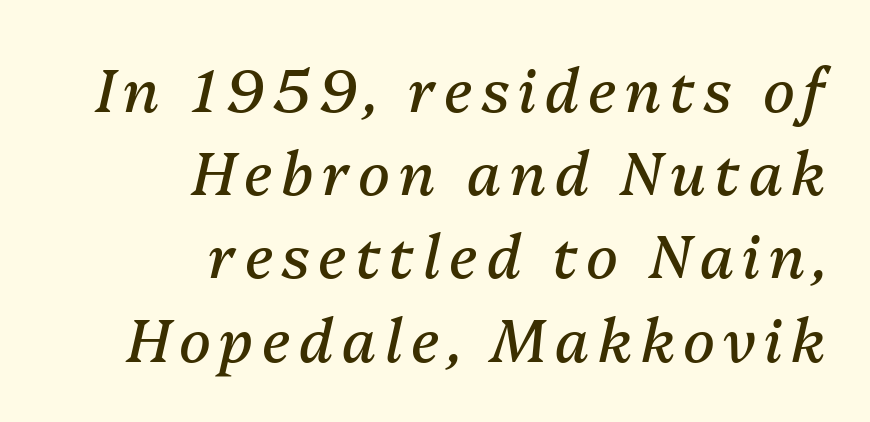
The image shows 59 px regular-weight type, italic (leaning right); set right-aligned, normal line spacing (1.41x), not underlined; medium stroke contrast and a medium x-height.
